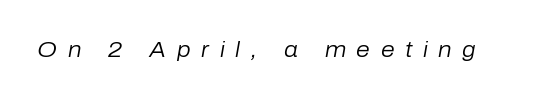
Q: Is the text bold? A: No.
Q: Is the text italic (slanted)? A: Yes, it leans right by about 10 degrees.
Q: Is the text underlined? A: No.
Q: Is the spacing between letters normal or unusually wide? A: Unusually wide.
